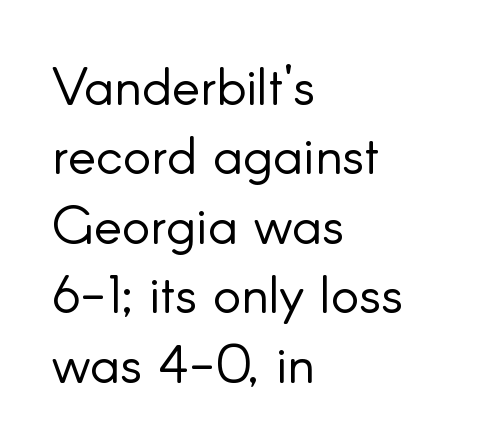
Q: Is the text bold? A: No.
Q: Is the text italic (slanted)? A: No, it is upright.
Q: Is the typeface a serif or a sans-serif typeface? A: Sans-serif.
Q: Is the text underlined? A: No.
Q: How is the paragraph aligned? A: Left-aligned.
Q: Is the spacing between letters normal or unusually wide? A: Normal.
Q: Is the spacing between lines tight, normal or loose? A: Normal.
Q: Width (condensed, normal, or wide)? A: Normal.
Q: Stroke contrast? A: Low.
Q: x-height? A: Small.
Q: Monospaced? A: No.
